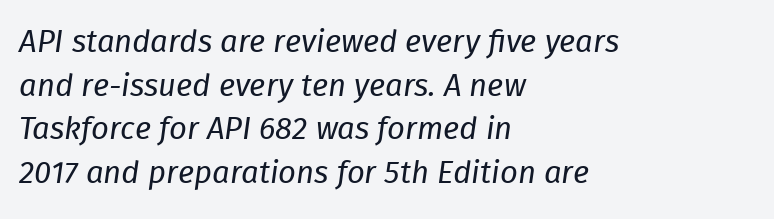
Vertically, the passage feels balanced, rows spaced as you'd expect. Is the letter spacing exaggerated? No — it looks like the ordinary default. Caption: face not bold, strokes unweighted. Descenders hang freely into open space. Does the copy run flush right? No — it runs flush left.
